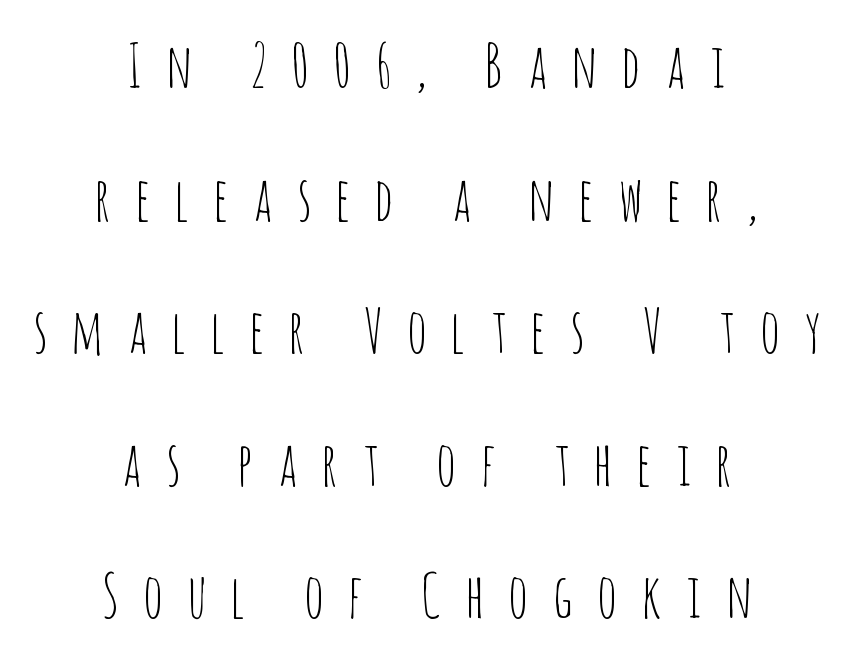
Q: Is the text bold? A: No.
Q: Is the text italic (slanted)? A: No, it is upright.
Q: Is the typeface a serif or a sans-serif typeface? A: Sans-serif.
Q: Is the text underlined? A: No.
Q: How is the paragraph aligned? A: Centered.
Q: Is the spacing between letters normal or unusually wide? A: Unusually wide.
Q: Is the spacing between lines tight, normal or loose? A: Loose.
Q: Width (condensed, normal, or wide)? A: Condensed.
Q: Stroke contrast? A: Low.
Q: x-height? A: Large.
Q: Monospaced? A: No.
